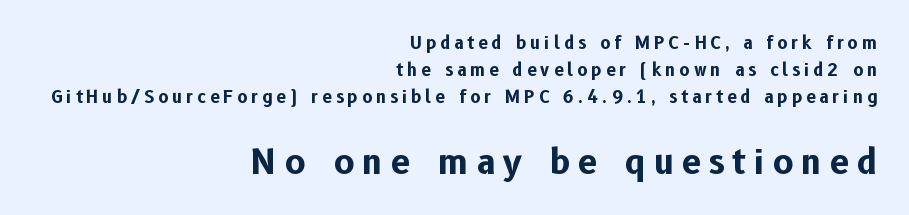
Q: Is the text bold? A: Yes.
Q: Is the text italic (slanted)? A: No, it is upright.
Q: Is the typeface a serif or a sans-serif typeface? A: Sans-serif.
Q: Is the text underlined? A: No.
Q: How is the paragraph aligned? A: Right-aligned.
Q: Is the spacing between letters normal or unusually wide? A: Unusually wide.
Q: Is the spacing between lines tight, normal or loose? A: Normal.
Q: Which block of text is set in a larger size, the first (top) or the second (bottom)? A: The second (bottom) one.
Q: Width (condensed, normal, or wide)? A: Normal.
Q: Stroke contrast? A: Low.
Q: x-height? A: Medium.
Q: Monospaced? A: No.
